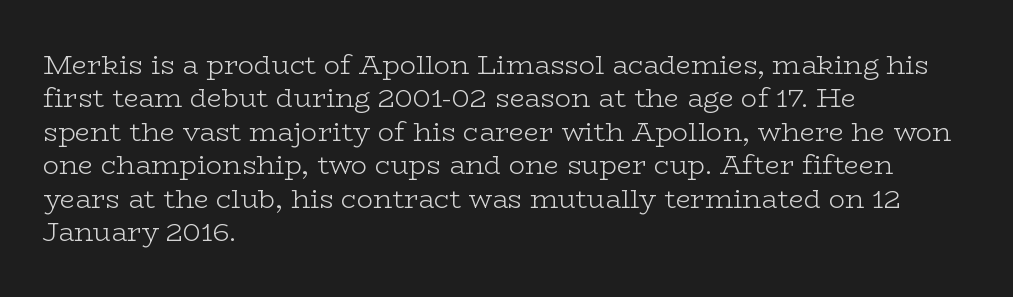
The image shows 27 px text type, upright; set left-aligned, line spacing 1.24x, normal letter spacing, not underlined.
